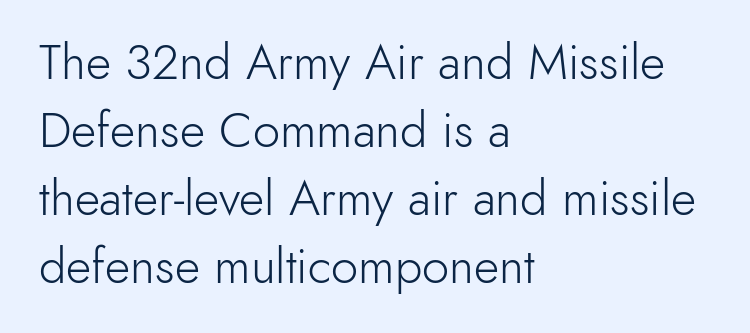
Q: Is the text bold? A: No.
Q: Is the text italic (slanted)? A: No, it is upright.
Q: Is the typeface a serif or a sans-serif typeface? A: Sans-serif.
Q: Is the text underlined? A: No.
Q: How is the paragraph aligned? A: Left-aligned.
Q: Is the spacing between letters normal or unusually wide? A: Normal.
Q: Is the spacing between lines tight, normal or loose? A: Normal.
Q: Width (condensed, normal, or wide)? A: Normal.
Q: x-height? A: Small.
Q: Monospaced? A: No.
